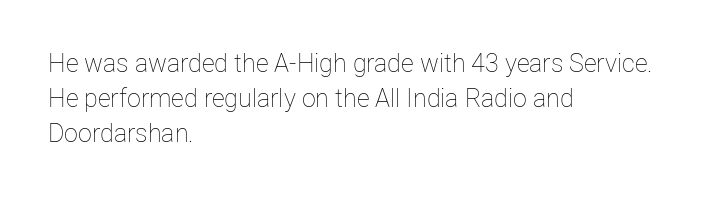
The image shows 25 px text type, upright; set left-aligned, normal line spacing (1.41x), normal letter spacing, not underlined.
